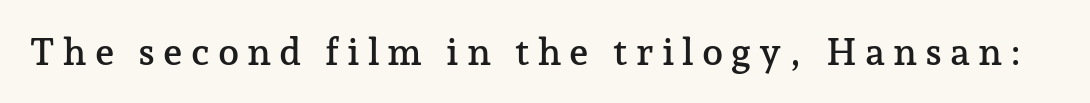
Q: Is the text italic (slanted)? A: No, it is upright.
Q: Is the typeface a serif or a sans-serif typeface? A: Serif.
Q: Is the text underlined? A: No.
Q: Is the spacing between letters normal or unusually wide? A: Unusually wide.
Q: Width (condensed, normal, or wide)? A: Normal.
Q: Stroke contrast? A: Low.
Q: x-height? A: Medium.
Q: Monospaced? A: No.
